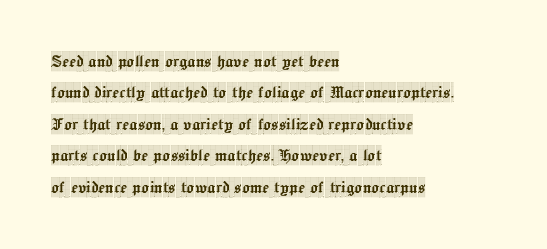
Compared with a centered layout, this one pins lines to the left instead. The space beneath each line is pristine and unruled. The passage shown stacks its lines at a standard gap. Do the letters lean? They stand straight. Spacing between characters is what you'd get straight out of the box.
